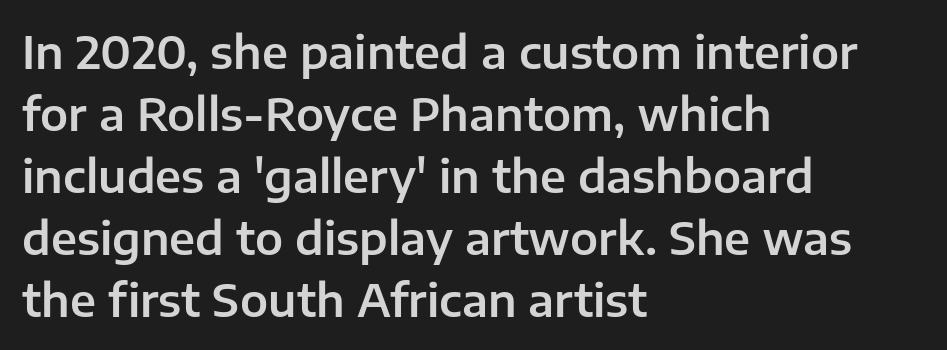
The image shows 45 px sans-serif type, upright; set left-aligned, normal line spacing (1.38x), normal letter spacing, not underlined; low stroke contrast and a medium x-height.
